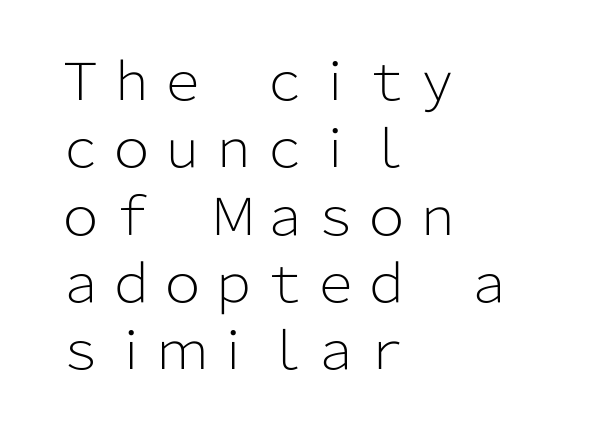
Q: Is the text bold? A: No.
Q: Is the text italic (slanted)? A: No, it is upright.
Q: Is the typeface a serif or a sans-serif typeface? A: Sans-serif.
Q: Is the text underlined? A: No.
Q: How is the paragraph aligned? A: Left-aligned.
Q: Is the spacing between letters normal or unusually wide? A: Normal.
Q: Is the spacing between lines tight, normal or loose? A: Normal.
Q: Width (condensed, normal, or wide)? A: Normal.
Q: Stroke contrast? A: Low.
Q: x-height? A: Medium.
Q: Monospaced? A: No.
